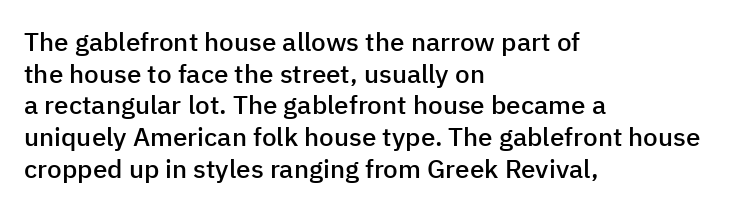
Q: Is the text bold? A: Semi-bold.
Q: Is the text italic (slanted)? A: No, it is upright.
Q: Is the text underlined? A: No.
Q: How is the paragraph aligned? A: Left-aligned.
Q: Is the spacing between letters normal or unusually wide? A: Normal.
